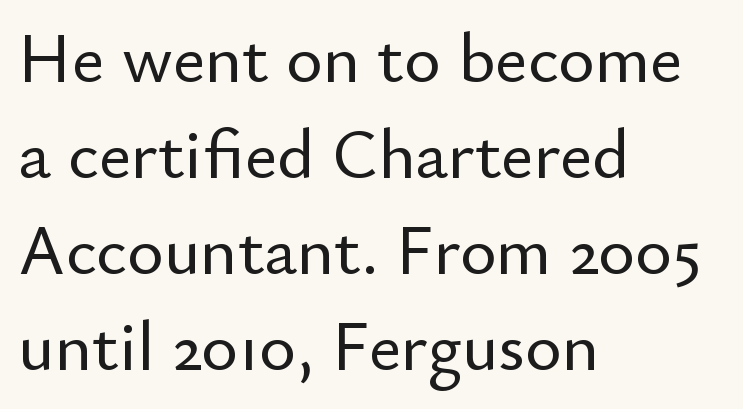
The image shows 70 px sans-serif type, upright; set left-aligned, normal line spacing (1.37x), normal letter spacing, not underlined; low stroke contrast and a small x-height.
